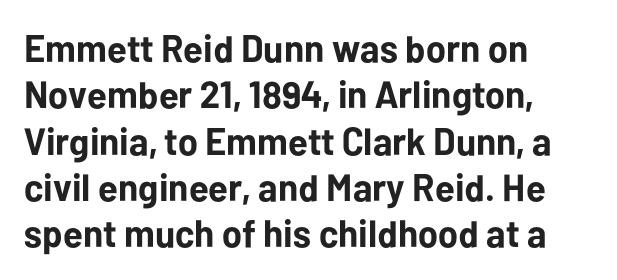
The image shows 38 px bold sans-serif type, upright; set left-aligned, line spacing 1.22x, normal letter spacing, not underlined; low stroke contrast and a medium x-height.
